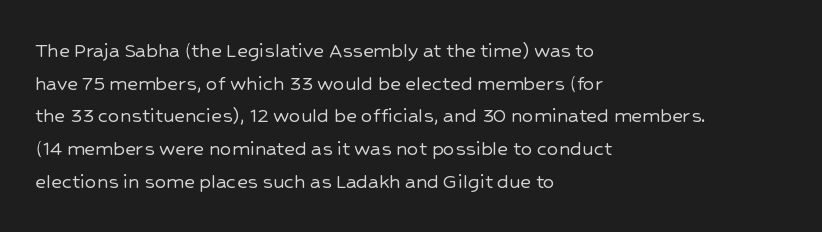
{"italic": "no", "underline": "no", "align": "left", "line_spacing": "normal", "line_spacing_ratio": 1.42, "letter_spacing": "normal", "letter_spacing_em": 0.0, "glyph_px": 23}
